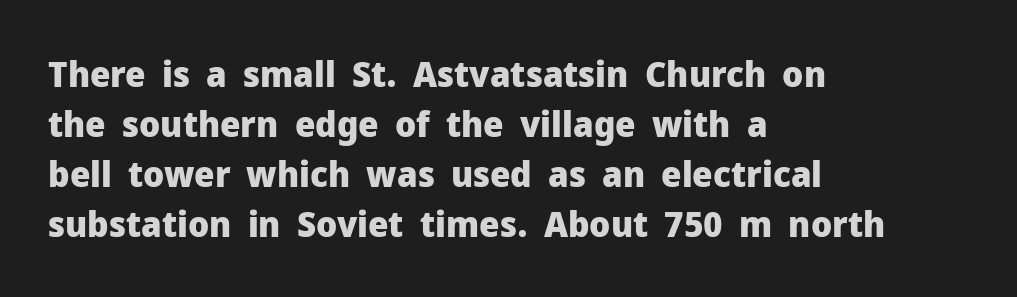
{"serif": "no", "italic": "no", "bold": "yes", "weight": "heavy", "width": "normal", "stroke_contrast": "low", "x_height": "medium", "monospaced": "no", "underline": "no", "align": "left", "line_spacing": "normal", "line_spacing_ratio": 1.39, "letter_spacing": "normal", "letter_spacing_em": 0.0, "glyph_px": 36}
